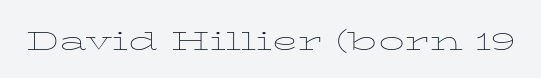
Q: Is the text bold? A: No.
Q: Is the text italic (slanted)? A: No, it is upright.
Q: Is the text underlined? A: No.
Q: Is the spacing between letters normal or unusually wide? A: Normal.
Q: Width (condensed, normal, or wide)? A: Wide.
Q: Stroke contrast? A: Low.
Q: x-height? A: Medium.
Q: Monospaced? A: No.
